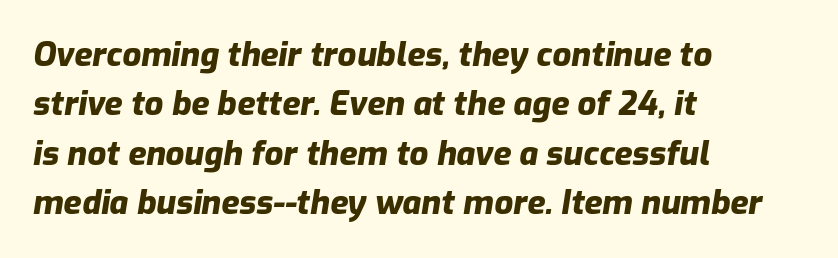
{"italic": "yes", "lean": "right", "slant_degrees": 9, "bold": "yes", "weight": "heavy", "width": "normal", "stroke_contrast": "low", "x_height": "medium", "monospaced": "no", "underline": "no", "align": "left", "line_spacing": "normal", "line_spacing_ratio": 1.5, "letter_spacing": "normal", "letter_spacing_em": 0.0, "glyph_px": 33}
